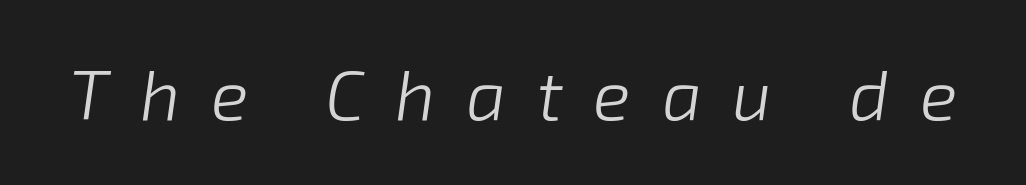
Q: Is the text bold? A: No.
Q: Is the text italic (slanted)? A: Yes, it leans right by about 8 degrees.
Q: Is the text underlined? A: No.
Q: Is the spacing between letters normal or unusually wide? A: Unusually wide.
Q: Width (condensed, normal, or wide)? A: Normal.
Q: Stroke contrast? A: Low.
Q: x-height? A: Medium.
Q: Monospaced? A: No.
